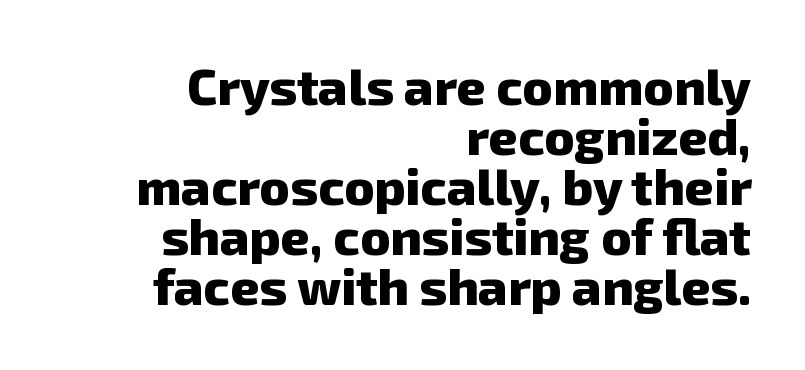
Q: Is the text bold? A: Yes.
Q: Is the typeface a serif or a sans-serif typeface? A: Sans-serif.
Q: Is the text underlined? A: No.
Q: How is the paragraph aligned? A: Right-aligned.
Q: Is the spacing between letters normal or unusually wide? A: Normal.
Q: Is the spacing between lines tight, normal or loose? A: Tight.
Q: Width (condensed, normal, or wide)? A: Normal.
Q: Stroke contrast? A: Low.
Q: x-height? A: Medium.
Q: Monospaced? A: No.
